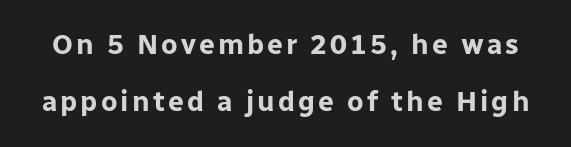
Q: Is the text bold? A: Yes.
Q: Is the text italic (slanted)? A: No, it is upright.
Q: Is the typeface a serif or a sans-serif typeface? A: Sans-serif.
Q: Is the text underlined? A: No.
Q: Is the spacing between lines tight, normal or loose? A: Loose.
Q: Width (condensed, normal, or wide)? A: Normal.
Q: Stroke contrast? A: Low.
Q: x-height? A: Medium.
Q: Monospaced? A: No.
